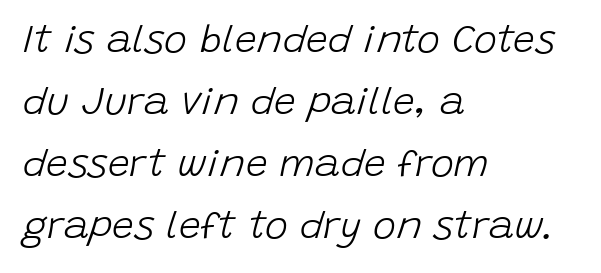
Spacing verdict: proportional, widths tailored to each character. Notice how descenders clear the ascenders below comfortably — that's standard leading. The strip under each line holds only bare page. Compared with a centered layout, this one pins lines to the left instead.
